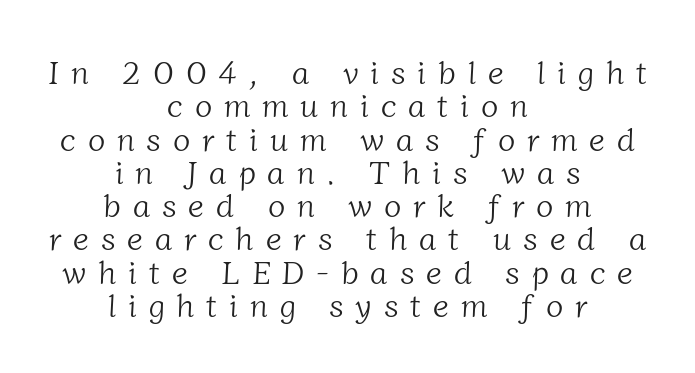
{"serif": "yes", "bold": "no", "weight": "light", "width": "normal", "stroke_contrast": "low", "x_height": "medium", "monospaced": "no", "underline": "no", "align": "center", "line_spacing": "tight", "line_spacing_ratio": 1.04, "letter_spacing": "wide", "letter_spacing_em": 0.37, "glyph_px": 32}
